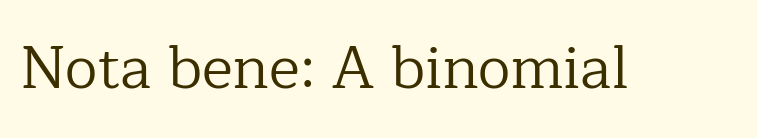
The image shows 59 px regular-weight serif type, upright; set normal letter spacing, not underlined; low stroke contrast and a medium x-height.
